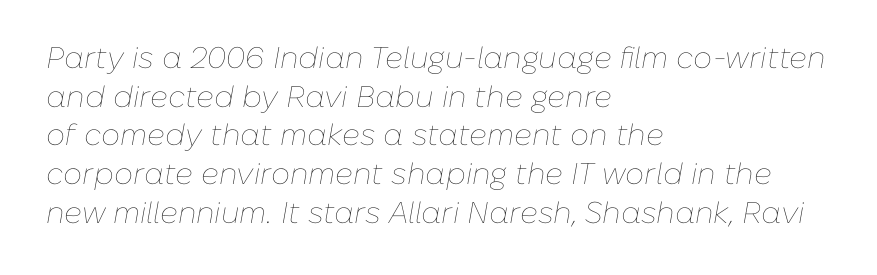
Is this a heavy cut? Hardly; it is regular or lighter. Regular leading. The baseline area is clear. Short note: letters normally spaced. In CSS terms this would be text-align: left.
